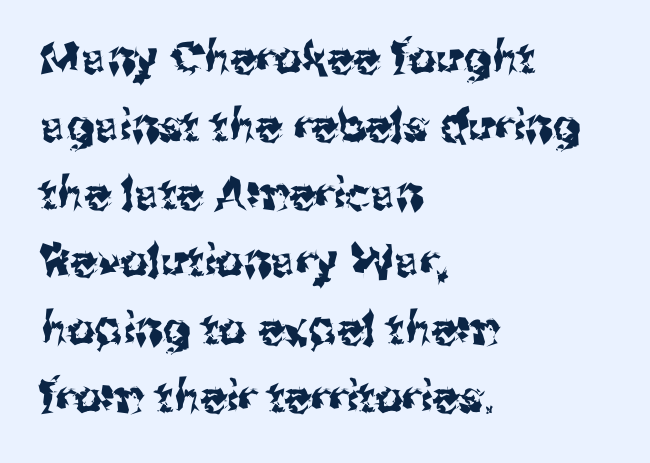
{"serif": "no", "italic": "no", "width": "normal", "stroke_contrast": "medium", "x_height": "medium", "monospaced": "no", "underline": "no", "align": "left", "line_spacing": "normal", "line_spacing_ratio": 1.54, "letter_spacing": "normal", "letter_spacing_em": 0.0, "glyph_px": 44}
